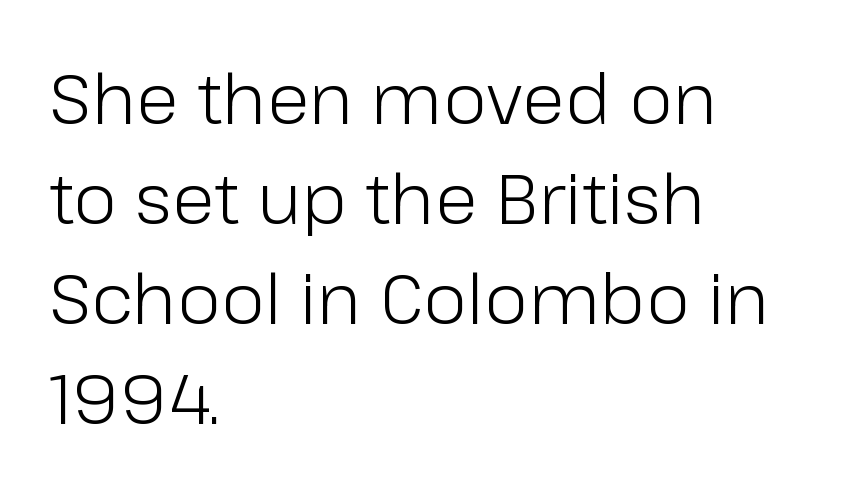
The image shows 70 px light sans-serif type, upright; set left-aligned, normal line spacing (1.43x), normal letter spacing, not underlined; low stroke contrast and a medium x-height.
